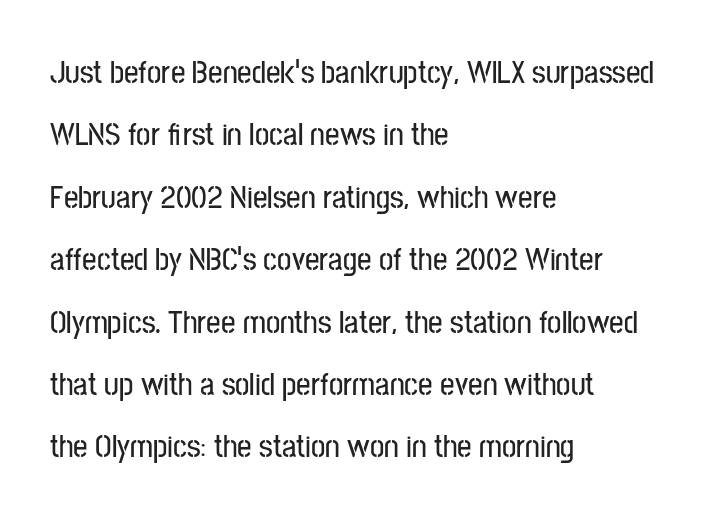
The image shows 32 px condensed sans-serif type, upright; set left-aligned, loose line spacing (1.95x), normal letter spacing, not underlined; low stroke contrast and a medium x-height.
